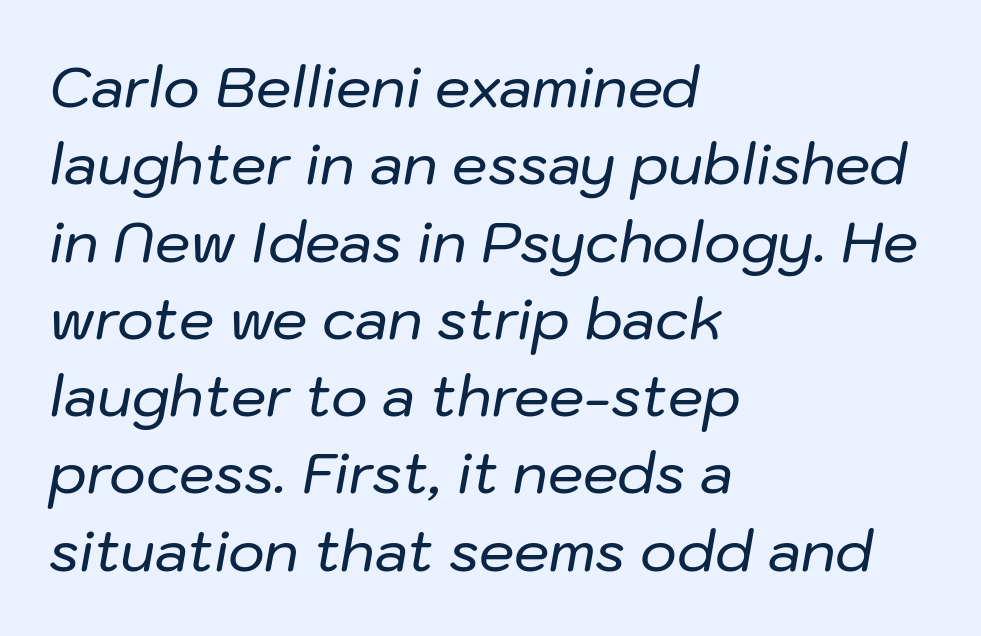
Q: Is the text italic (slanted)? A: Yes, it leans right by about 10 degrees.
Q: Is the text underlined? A: No.
Q: How is the paragraph aligned? A: Left-aligned.
Q: Is the spacing between letters normal or unusually wide? A: Normal.
Q: Is the spacing between lines tight, normal or loose? A: Normal.
Q: Width (condensed, normal, or wide)? A: Normal.
Q: Stroke contrast? A: Low.
Q: x-height? A: Medium.
Q: Monospaced? A: No.
